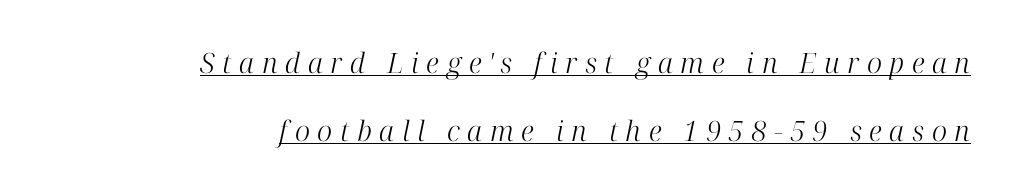
Q: Is the text bold? A: No.
Q: Is the text italic (slanted)? A: Yes, it leans right by about 12 degrees.
Q: Is the typeface a serif or a sans-serif typeface? A: Serif.
Q: Is the text underlined? A: Yes.
Q: How is the paragraph aligned? A: Right-aligned.
Q: Is the spacing between letters normal or unusually wide? A: Unusually wide.
Q: Is the spacing between lines tight, normal or loose? A: Loose.
Q: Width (condensed, normal, or wide)? A: Normal.
Q: Stroke contrast? A: High.
Q: x-height? A: Medium.
Q: Monospaced? A: No.
